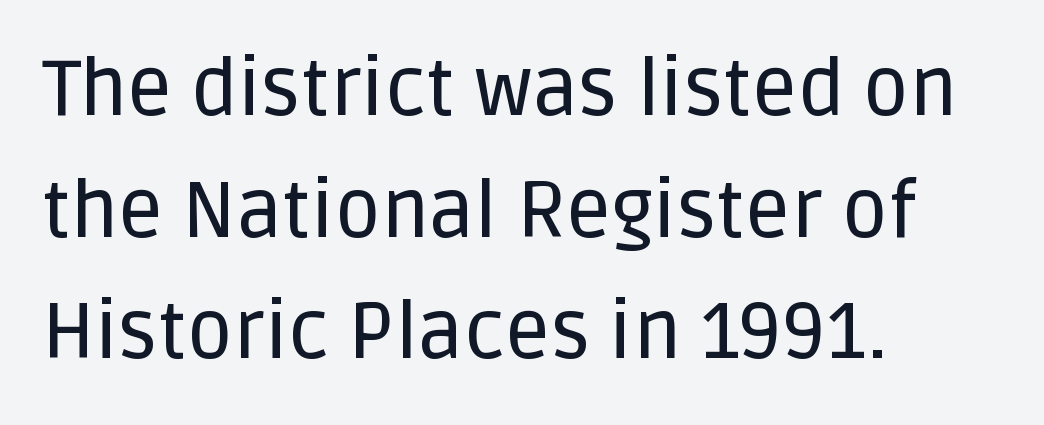
{"serif": "no", "italic": "no", "width": "normal", "stroke_contrast": "low", "x_height": "large", "monospaced": "no", "underline": "no", "align": "left", "line_spacing": "normal", "line_spacing_ratio": 1.54, "letter_spacing": "normal", "letter_spacing_em": 0.0, "glyph_px": 79}
